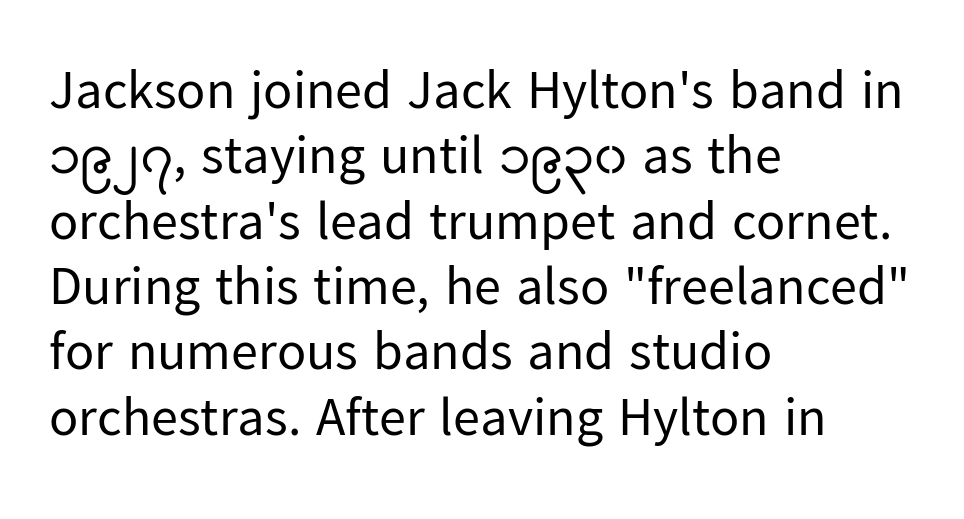
{"serif": "no", "italic": "no", "bold": "no", "weight": "regular", "width": "normal", "stroke_contrast": "low", "x_height": "medium", "monospaced": "no", "underline": "no", "align": "left", "line_spacing_ratio": 1.21, "letter_spacing": "normal", "letter_spacing_em": 0.0, "glyph_px": 54}
